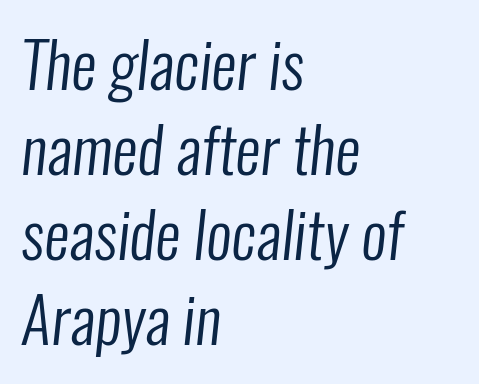
{"serif": "no", "bold": "no", "weight": "regular", "width": "condensed", "stroke_contrast": "low", "x_height": "medium", "monospaced": "no", "underline": "no", "align": "left", "line_spacing": "normal", "line_spacing_ratio": 1.35, "letter_spacing": "normal", "letter_spacing_em": 0.0, "glyph_px": 63}
